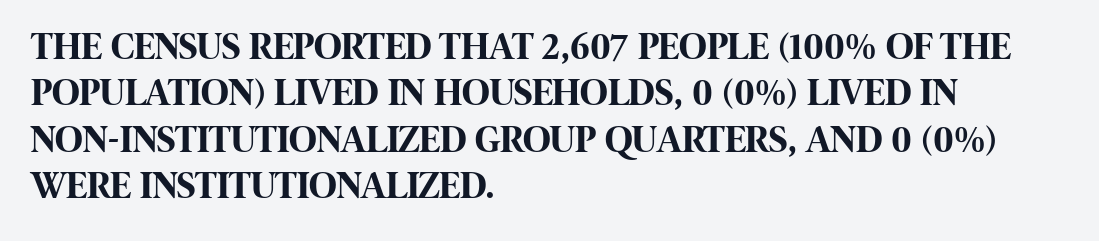
The image shows 38 px bold, condensed sans-serif type, upright; set left-aligned, line spacing 1.22x, normal letter spacing, not underlined; high stroke contrast and a large x-height.
